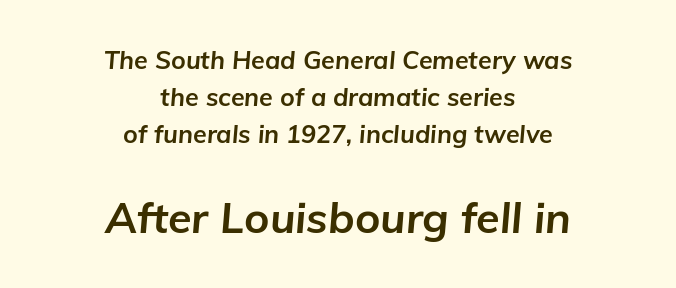
Q: Is the text bold? A: Yes.
Q: Is the text italic (slanted)? A: Yes, it leans right by about 5 degrees.
Q: Is the text underlined? A: No.
Q: How is the paragraph aligned? A: Centered.
Q: Is the spacing between letters normal or unusually wide? A: Normal.
Q: Is the spacing between lines tight, normal or loose? A: Normal.
Q: Which block of text is set in a larger size, the first (top) or the second (bottom)? A: The second (bottom) one.
Q: Width (condensed, normal, or wide)? A: Normal.
Q: Stroke contrast? A: Low.
Q: x-height? A: Medium.
Q: Monospaced? A: No.
